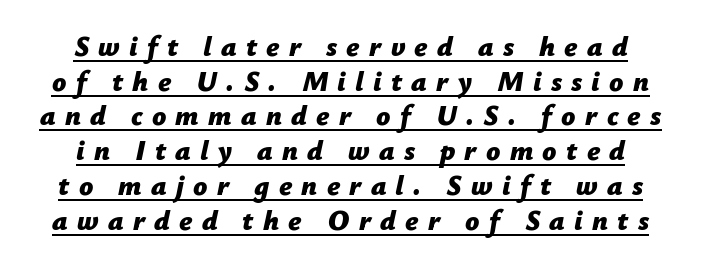
{"italic": "yes", "lean": "right", "slant_degrees": 12, "bold": "yes", "weight": "bold", "width": "normal", "stroke_contrast": "low", "x_height": "medium", "monospaced": "no", "underline": "yes", "line_spacing_ratio": 1.24, "letter_spacing": "wide", "letter_spacing_em": 0.33, "glyph_px": 28}
